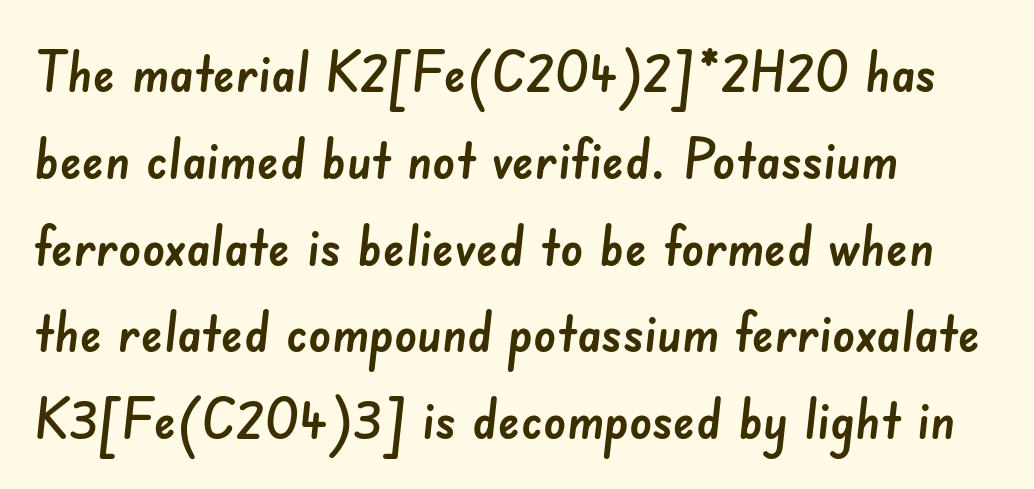
This sample keeps an unexceptional amount of space between lines. Descender tails drop into unmarked territory. This rendering leaves character spacing at its baseline value. Compared with a centered layout, this one pins lines to the left instead. The passage shown is typed in a proportional face where columns would drift. The face used here is a sans, in the tradition of grotesques and geometrics.
